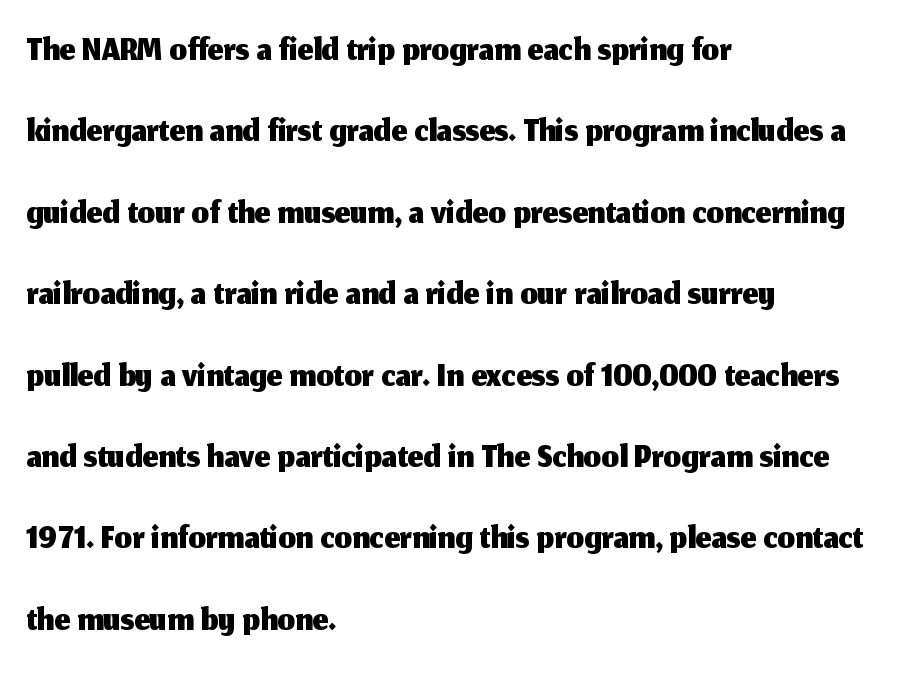
{"serif": "no", "italic": "no", "width": "normal", "stroke_contrast": "medium", "x_height": "medium", "monospaced": "no", "underline": "no", "align": "left", "line_spacing": "normal", "line_spacing_ratio": 1.48, "letter_spacing": "normal", "letter_spacing_em": 0.0, "glyph_px": 55}
